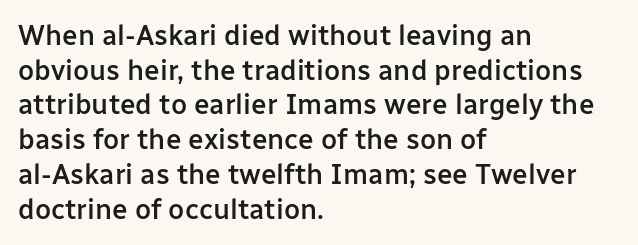
{"serif": "no", "italic": "no", "bold": "semi", "weight": "semibold", "width": "normal", "stroke_contrast": "low", "x_height": "medium", "monospaced": "no", "underline": "no", "align": "left", "line_spacing_ratio": 1.24, "letter_spacing": "normal", "letter_spacing_em": 0.0, "glyph_px": 28}
